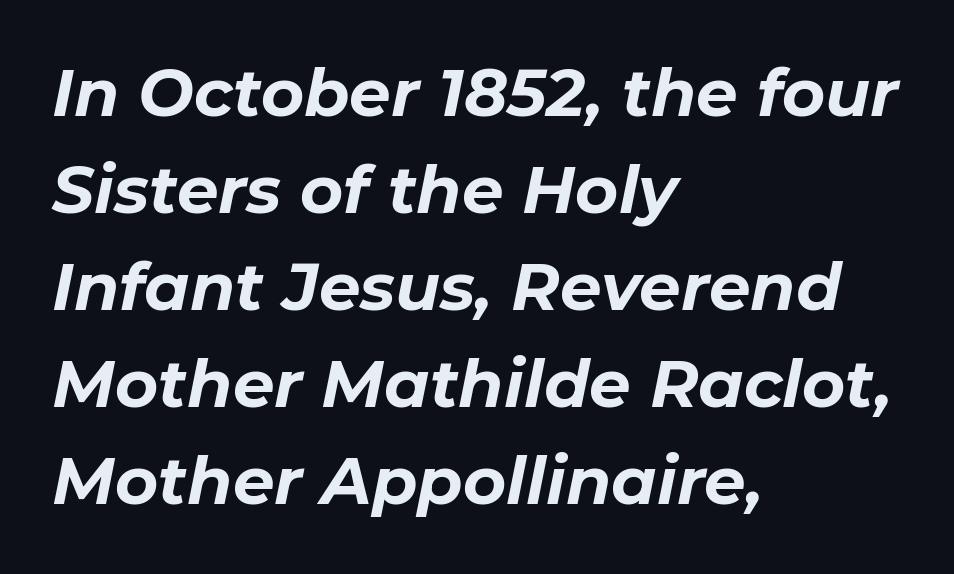
This block has exactly the height ordinary leading produces. The rendering uses a bold face; every stroke is thick and dark. This sample uses an oblique cut, with every glyph tilted off the vertical. If you drew a ruler down the left edge, every line would touch it.
